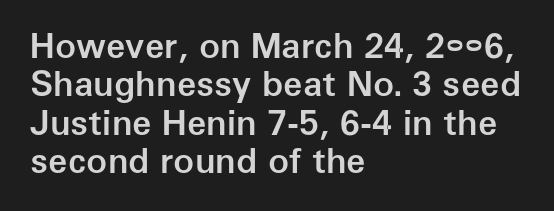
{"serif": "no", "italic": "no", "bold": "semi", "weight": "semibold", "width": "normal", "stroke_contrast": "low", "x_height": "medium", "monospaced": "no", "underline": "no", "align": "left", "line_spacing": "tight", "line_spacing_ratio": 1.1, "letter_spacing": "normal", "letter_spacing_em": 0.0, "glyph_px": 35}
